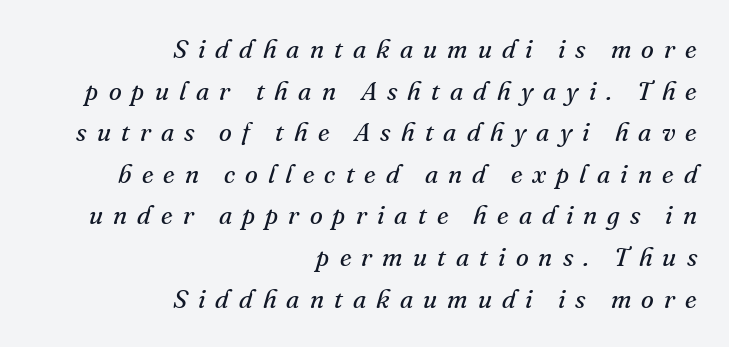
The image shows 26 px text type, italic (leaning right); set right-aligned, normal line spacing (1.6x), unusually wide letter spacing (+0.39 em), not underlined.
